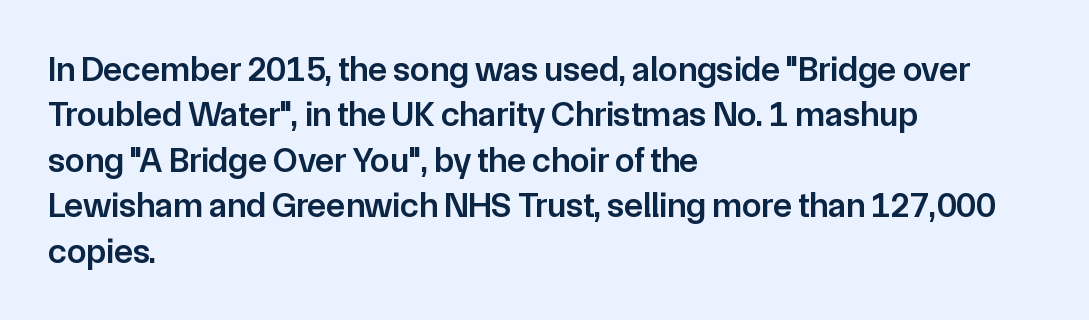
Q: Is the text bold? A: Semi-bold.
Q: Is the text italic (slanted)? A: No, it is upright.
Q: Is the typeface a serif or a sans-serif typeface? A: Sans-serif.
Q: Is the text underlined? A: No.
Q: How is the paragraph aligned? A: Left-aligned.
Q: Is the spacing between letters normal or unusually wide? A: Normal.
Q: Is the spacing between lines tight, normal or loose? A: Normal.
Q: Width (condensed, normal, or wide)? A: Normal.
Q: Stroke contrast? A: Low.
Q: x-height? A: Medium.
Q: Monospaced? A: No.
